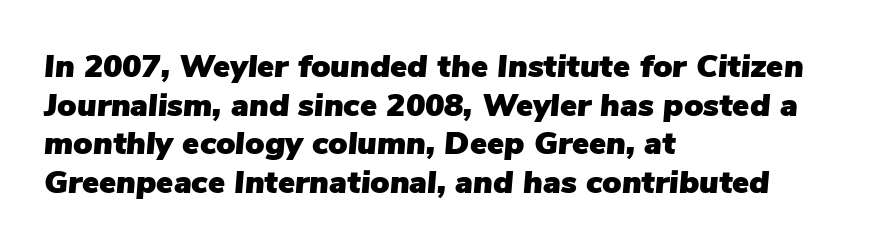
Q: Is the text italic (slanted)? A: Yes, it leans right by about 5 degrees.
Q: Is the text underlined? A: No.
Q: How is the paragraph aligned? A: Left-aligned.
Q: Is the spacing between letters normal or unusually wide? A: Normal.
Q: Width (condensed, normal, or wide)? A: Normal.
Q: Stroke contrast? A: Low.
Q: x-height? A: Medium.
Q: Monospaced? A: No.
